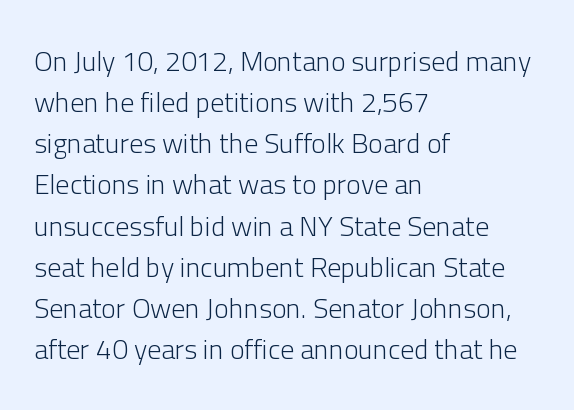
Q: Is the text bold? A: No.
Q: Is the text italic (slanted)? A: No, it is upright.
Q: Is the typeface a serif or a sans-serif typeface? A: Sans-serif.
Q: Is the text underlined? A: No.
Q: How is the paragraph aligned? A: Left-aligned.
Q: Is the spacing between letters normal or unusually wide? A: Normal.
Q: Is the spacing between lines tight, normal or loose? A: Normal.
Q: Width (condensed, normal, or wide)? A: Normal.
Q: Stroke contrast? A: Low.
Q: x-height? A: Medium.
Q: Monospaced? A: No.
